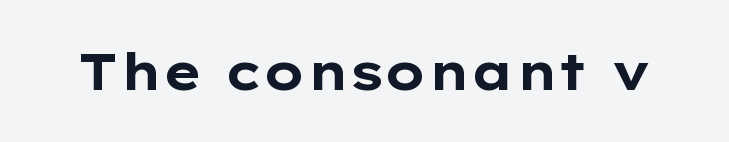
The letterforms sit shoulder to shoulder at normal distance. A typesetter would mark this as roman, not italic. Typographic density is high because the face is bold. Descender tails drop into unmarked territory. The glyphs in this specimen are sans serif. Each letter keeps its own natural width here, so spacing adapts to shape.
